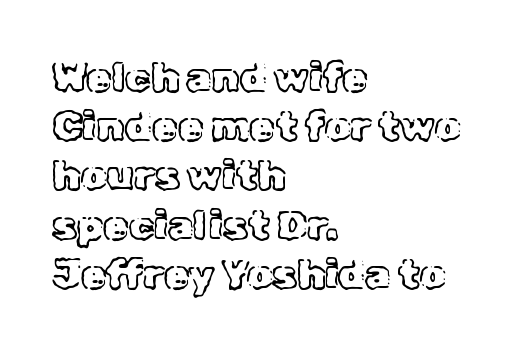
Q: Is the text italic (slanted)? A: No, it is upright.
Q: Is the text underlined? A: No.
Q: How is the paragraph aligned? A: Left-aligned.
Q: Is the spacing between letters normal or unusually wide? A: Normal.
Q: Width (condensed, normal, or wide)? A: Normal.
Q: x-height? A: Medium.
Q: Monospaced? A: No.
